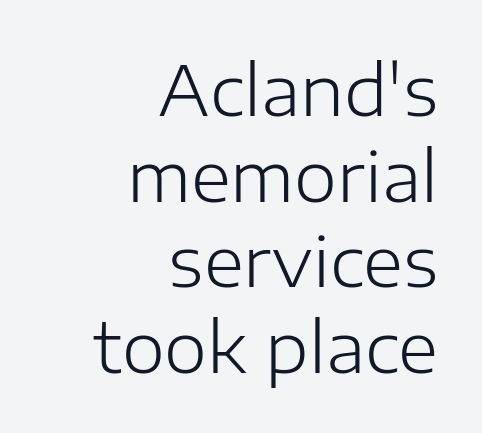
Q: Is the text bold? A: No.
Q: Is the text italic (slanted)? A: No, it is upright.
Q: Is the typeface a serif or a sans-serif typeface? A: Sans-serif.
Q: Is the text underlined? A: No.
Q: How is the paragraph aligned? A: Right-aligned.
Q: Is the spacing between letters normal or unusually wide? A: Normal.
Q: Width (condensed, normal, or wide)? A: Normal.
Q: Stroke contrast? A: Low.
Q: x-height? A: Medium.
Q: Monospaced? A: No.
